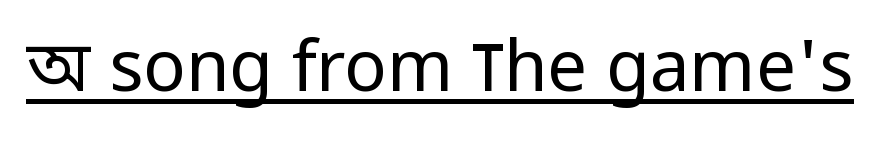
Q: Is the text bold? A: No.
Q: Is the text italic (slanted)? A: No, it is upright.
Q: Is the typeface a serif or a sans-serif typeface? A: Sans-serif.
Q: Is the text underlined? A: Yes.
Q: Is the spacing between letters normal or unusually wide? A: Normal.
Q: Width (condensed, normal, or wide)? A: Condensed.
Q: Stroke contrast? A: Low.
Q: x-height? A: Large.
Q: Monospaced? A: No.
